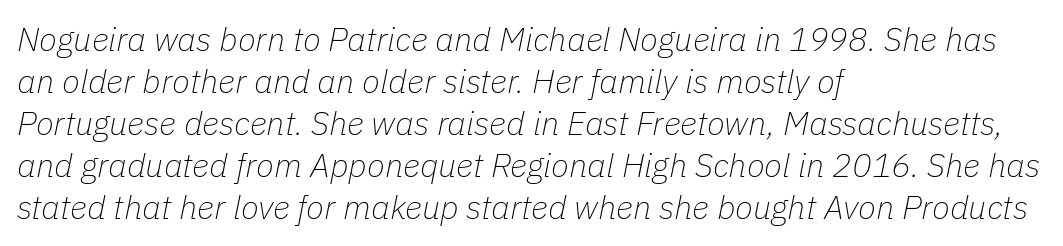
{"italic": "yes", "lean": "right", "slant_degrees": 11, "bold": "no", "weight": "thin", "width": "normal", "stroke_contrast": "low", "x_height": "medium", "monospaced": "no", "underline": "no", "align": "left", "line_spacing": "normal", "line_spacing_ratio": 1.27, "letter_spacing": "normal", "letter_spacing_em": 0.0, "glyph_px": 33}
